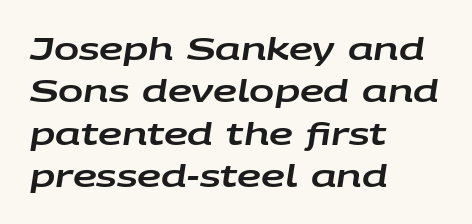
{"italic": "yes", "lean": "right", "slant_degrees": 9, "width": "wide", "stroke_contrast": "low", "x_height": "large", "monospaced": "no", "underline": "no", "align": "left", "line_spacing": "normal", "line_spacing_ratio": 1.41, "letter_spacing": "normal", "letter_spacing_em": 0.0, "glyph_px": 30}
